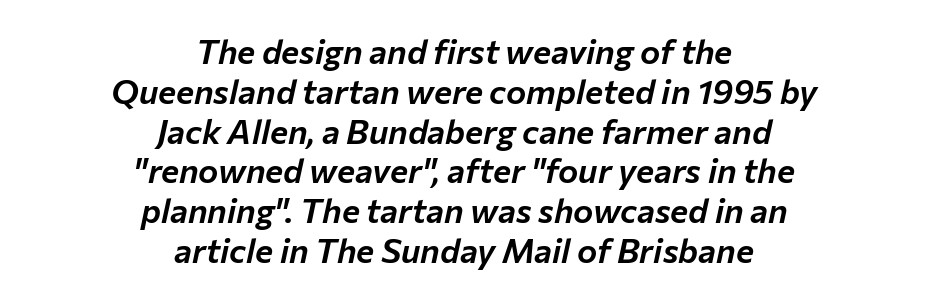
Do the characters align in a grid? No, the font is proportional. Glance below the letters and you will spot only blank space. In CSS terms this would be text-align: center. Italic? Definitely — the glyphs are oblique.
